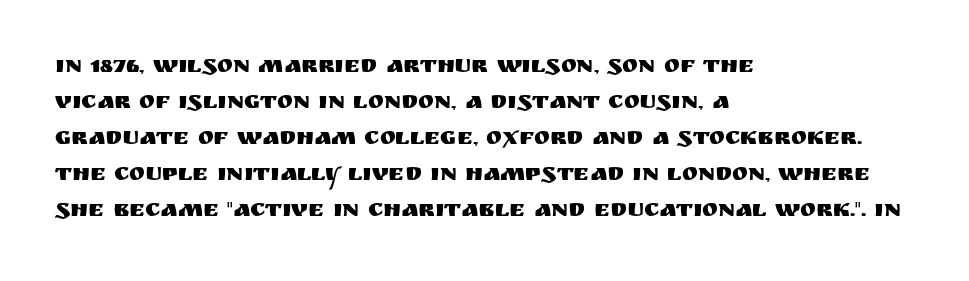
{"italic": "no", "underline": "no", "align": "left", "line_spacing": "normal", "line_spacing_ratio": 1.5, "letter_spacing": "normal", "letter_spacing_em": 0.0, "glyph_px": 24}
